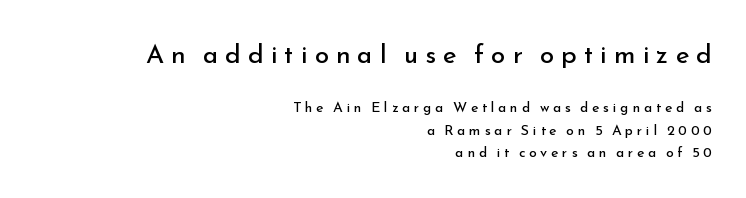
Q: Is the text bold? A: No.
Q: Is the text italic (slanted)? A: No, it is upright.
Q: Is the text underlined? A: No.
Q: How is the paragraph aligned? A: Right-aligned.
Q: Is the spacing between letters normal or unusually wide? A: Unusually wide.
Q: Is the spacing between lines tight, normal or loose? A: Normal.
Q: Which block of text is set in a larger size, the first (top) or the second (bottom)? A: The first (top) one.
